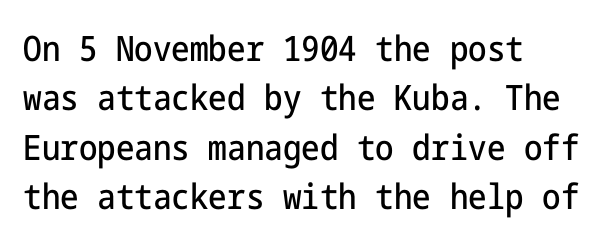
Each letter's strokes conclude bluntly, with no projecting serifs. This sample uses plain, unmodified letter spacing. The rag falls on the right side of this text block. The axis of the letterforms is exactly vertical.
